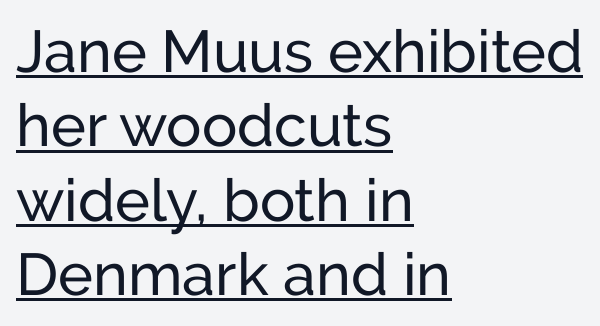
The image shows 59 px regular-weight sans-serif type, upright; set left-aligned, normal line spacing (1.26x), normal letter spacing, underlined; low stroke contrast and a medium x-height.
